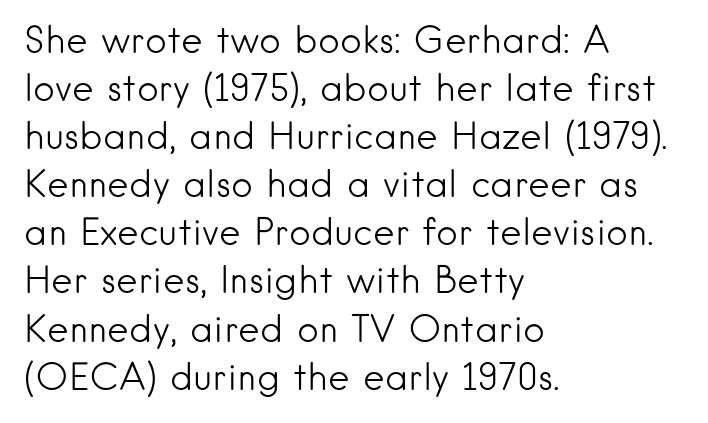
{"serif": "no", "italic": "no", "bold": "no", "weight": "light", "width": "normal", "stroke_contrast": "low", "x_height": "small", "monospaced": "no", "underline": "no", "align": "left", "line_spacing": "normal", "line_spacing_ratio": 1.3, "letter_spacing": "normal", "letter_spacing_em": 0.0, "glyph_px": 37}
